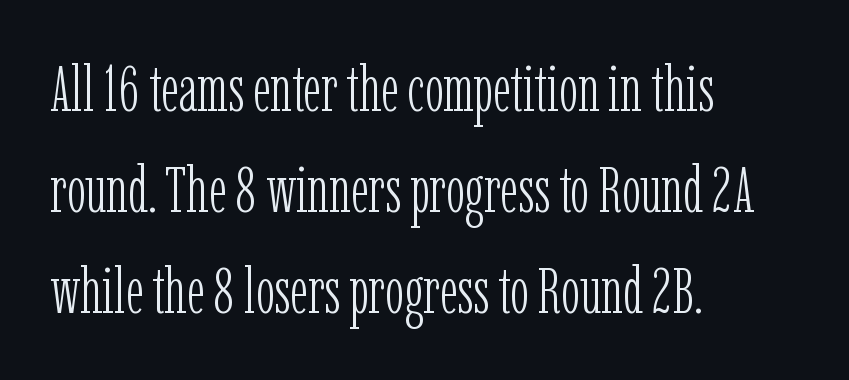
Q: Is the text bold? A: No.
Q: Is the text italic (slanted)? A: No, it is upright.
Q: Is the typeface a serif or a sans-serif typeface? A: Serif.
Q: Is the text underlined? A: No.
Q: How is the paragraph aligned? A: Left-aligned.
Q: Is the spacing between letters normal or unusually wide? A: Normal.
Q: Is the spacing between lines tight, normal or loose? A: Normal.
Q: Width (condensed, normal, or wide)? A: Condensed.
Q: Stroke contrast? A: Low.
Q: x-height? A: Medium.
Q: Monospaced? A: No.
